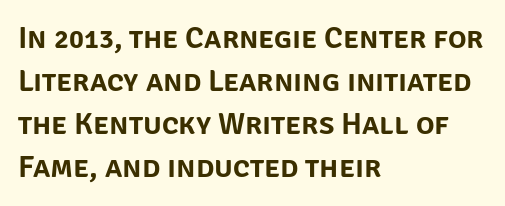
Reading down the block, your eye returns to a fixed left position each line. Normally led — the rows are evenly, conventionally spaced. Proportional: the letters do not fall into vertical columns. Nobody drew a line under any word here.
